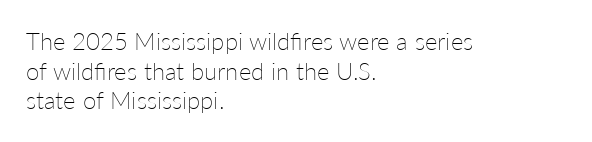
{"italic": "no", "bold": "no", "underline": "no", "align": "left", "line_spacing_ratio": 1.23, "letter_spacing": "normal", "letter_spacing_em": 0.0, "glyph_px": 24}
